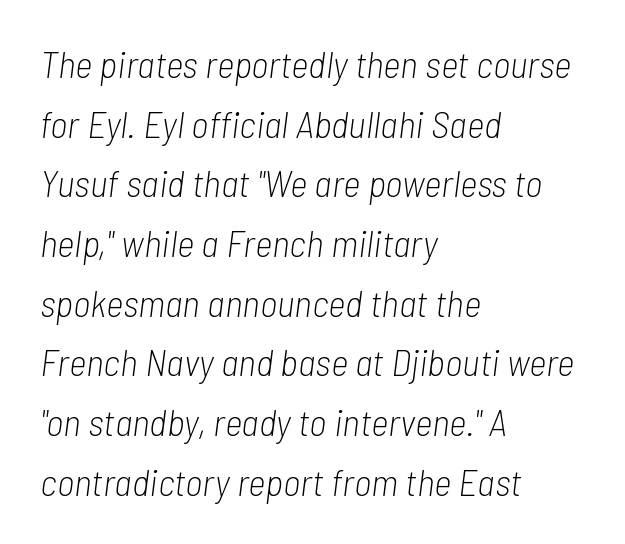
The image shows 38 px light, condensed type, italic (leaning right); set left-aligned, normal line spacing (1.57x), normal letter spacing, not underlined; low stroke contrast and a medium x-height.
